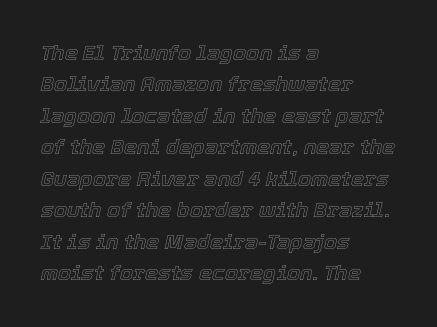
The image shows 21 px text type, italic (leaning right); set left-aligned, normal line spacing (1.5x), normal letter spacing, not underlined.
